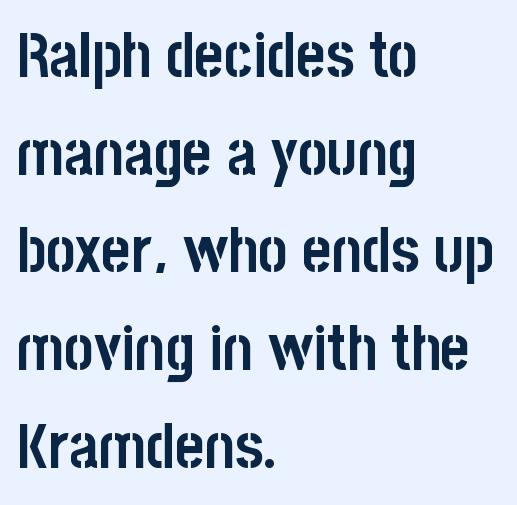
The image shows 63 px semibold, condensed sans-serif type, upright; set left-aligned, normal line spacing (1.55x), normal letter spacing, not underlined; low stroke contrast and a large x-height.
